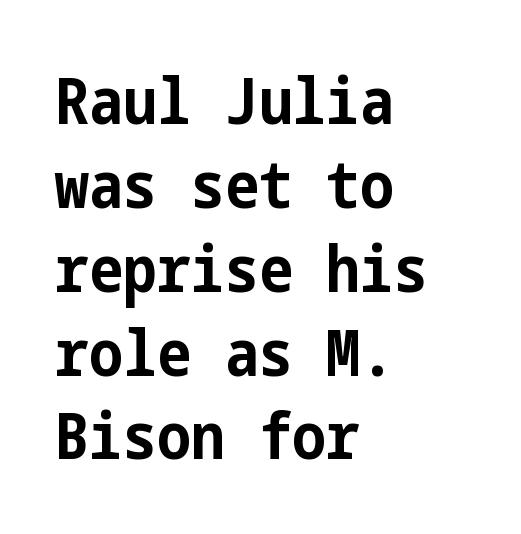
Observe the absence of serifs on each vertical stroke in this sample. Horizontal alignment here is leftward, the default for most running prose. Anything drawn beneath the words? Only blank space. The letters sit at their default tracking, neither squeezed nor spread. What weight is shown? A full bold with thick strokes.
